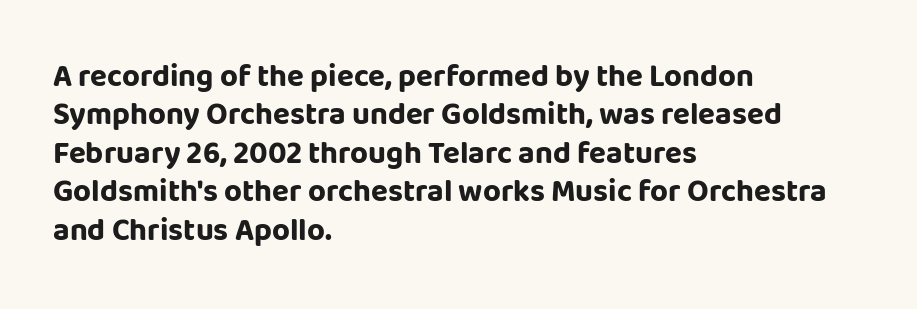
The image shows 31 px bold sans-serif type, upright; set left-aligned, line spacing 1.24x, normal letter spacing, not underlined; low stroke contrast and a large x-height.
